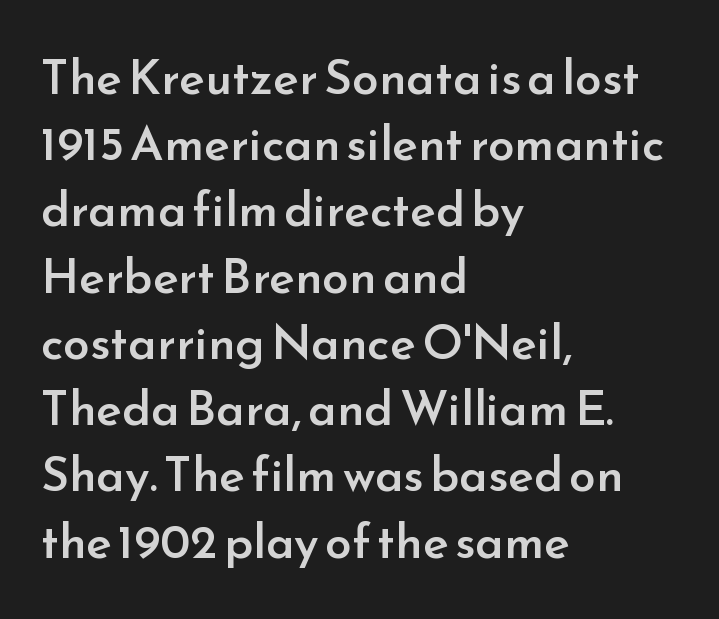
This rendering leaves character spacing at its baseline value. The rendering uses natural spacing where letterforms have individual widths. Words float on clear page, feet unadorned. The rendering anchors every line to the left-hand side. Firm but not heavy-handed strokes: this text is semibold. The face used here is a sans, in the tradition of grotesques and geometrics.
